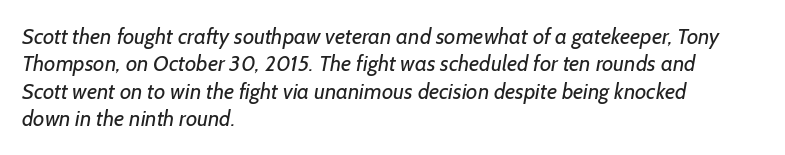
Students, note that the glyphs here touch the page at normal intervals. Honestly, the row spacing looks completely unremarkable. On a weight scale, this lands at 450 or below. Glance below the letters and you will spot only blank space.
